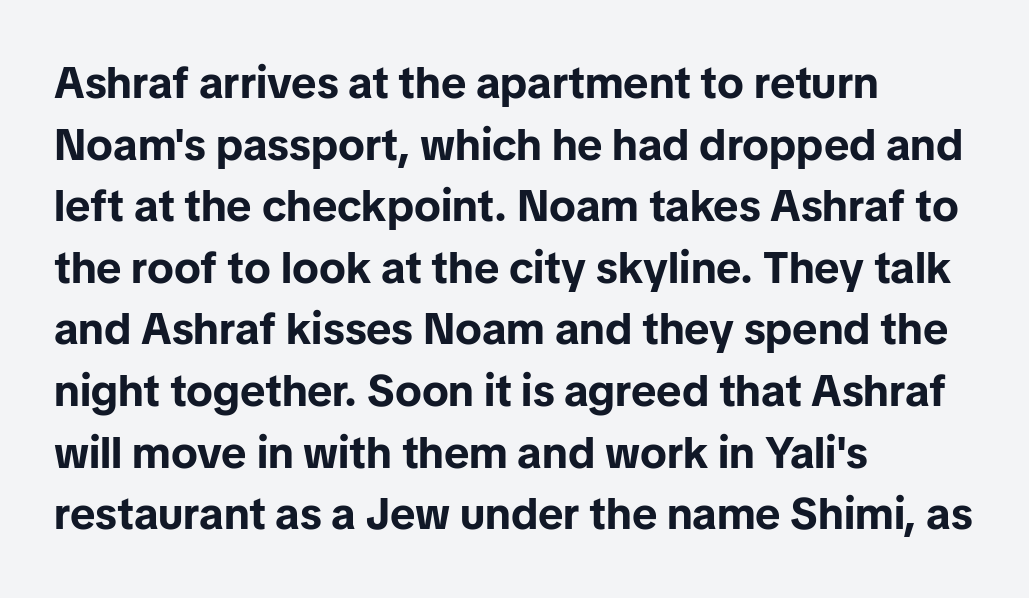
{"serif": "no", "italic": "no", "bold": "yes", "weight": "bold", "width": "normal", "stroke_contrast": "low", "x_height": "medium", "monospaced": "no", "underline": "no", "align": "left", "line_spacing": "normal", "line_spacing_ratio": 1.4, "letter_spacing": "normal", "letter_spacing_em": 0.0, "glyph_px": 44}
